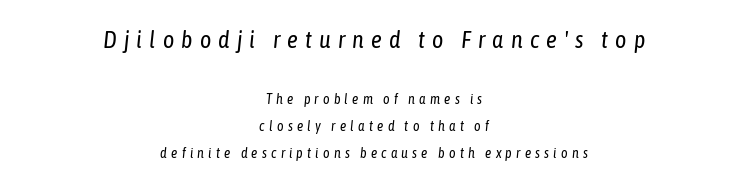
Q: Is the text bold? A: No.
Q: Is the text italic (slanted)? A: Yes, it leans right by about 6 degrees.
Q: Is the text underlined? A: No.
Q: How is the paragraph aligned? A: Centered.
Q: Is the spacing between letters normal or unusually wide? A: Unusually wide.
Q: Is the spacing between lines tight, normal or loose? A: Loose.
Q: Which block of text is set in a larger size, the first (top) or the second (bottom)? A: The first (top) one.
